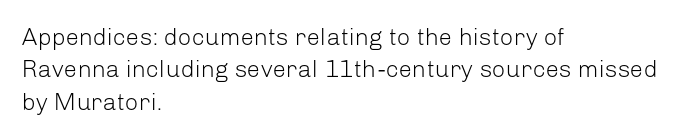
The image shows 24 px text type, upright; set left-aligned, normal line spacing (1.35x), normal letter spacing, not underlined.
